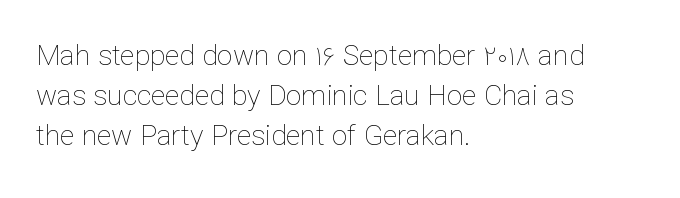
Glyph-to-glyph distance matches everyday printed text. Here the designer chose a conventional face with non-uniform glyph widths. If you measured baseline to baseline, you'd find a middling distance. The text block is weighted toward the left margin, trailing off unevenly rightward.
